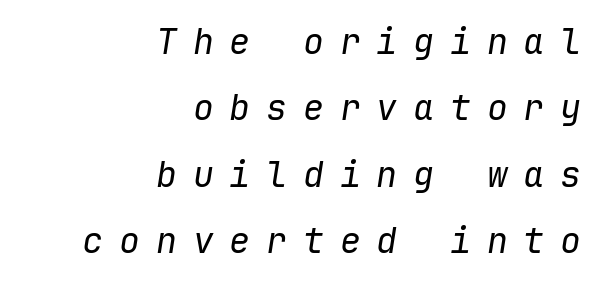
The image shows 35 px regular-weight type, italic (leaning right), monospaced; set right-aligned, loose line spacing (1.9x), unusually wide letter spacing (+0.45 em), not underlined; low stroke contrast and a medium x-height.
